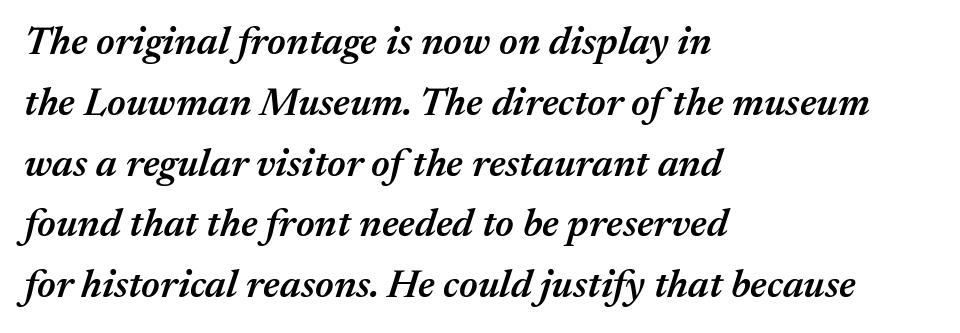
{"italic": "yes", "lean": "right", "slant_degrees": 17, "bold": "semi", "weight": "semibold", "width": "normal", "stroke_contrast": "medium", "x_height": "medium", "monospaced": "no", "underline": "no", "align": "left", "line_spacing": "normal", "line_spacing_ratio": 1.52, "letter_spacing": "normal", "letter_spacing_em": 0.0, "glyph_px": 40}
